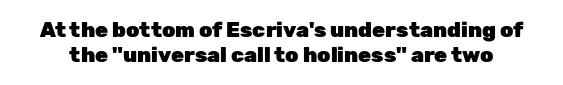
{"italic": "no", "bold": "yes", "underline": "no", "line_spacing_ratio": 1.19, "letter_spacing": "normal", "letter_spacing_em": 0.0, "glyph_px": 21}
